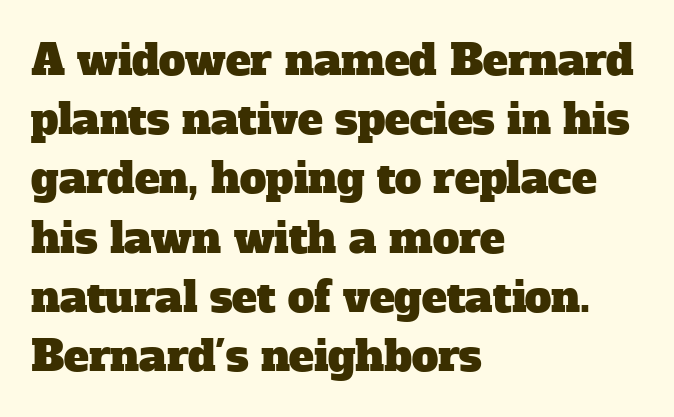
{"serif": "yes", "width": "normal", "stroke_contrast": "low", "x_height": "medium", "monospaced": "no", "underline": "no", "align": "left", "line_spacing": "normal", "line_spacing_ratio": 1.41, "letter_spacing": "normal", "letter_spacing_em": 0.0, "glyph_px": 42}
